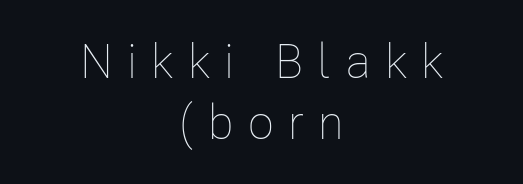
Q: Is the text bold? A: No.
Q: Is the text italic (slanted)? A: No, it is upright.
Q: Is the text underlined? A: No.
Q: How is the paragraph aligned? A: Centered.
Q: Is the spacing between letters normal or unusually wide? A: Unusually wide.
Q: Is the spacing between lines tight, normal or loose? A: Normal.
Q: Width (condensed, normal, or wide)? A: Condensed.
Q: Stroke contrast? A: Low.
Q: x-height? A: Medium.
Q: Monospaced? A: No.
